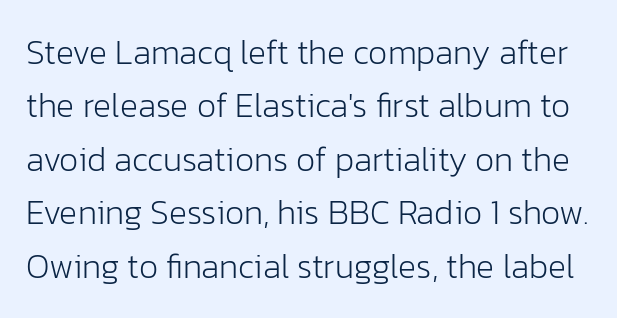
{"serif": "no", "italic": "no", "bold": "no", "weight": "light", "width": "normal", "stroke_contrast": "low", "x_height": "medium", "monospaced": "no", "underline": "no", "line_spacing": "normal", "line_spacing_ratio": 1.57, "letter_spacing": "normal", "letter_spacing_em": 0.0, "glyph_px": 34}
